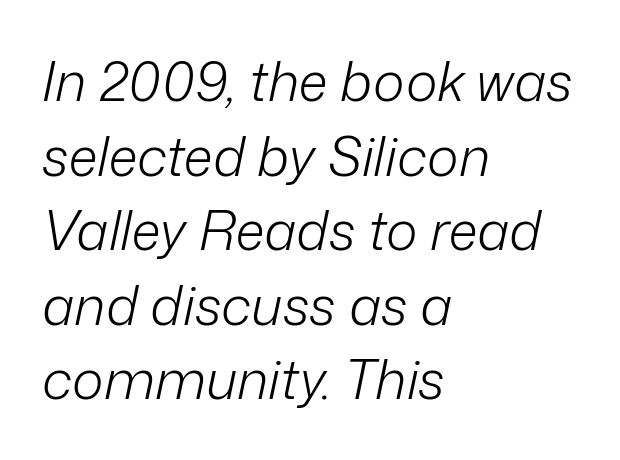
Q: Is the text bold? A: No.
Q: Is the text italic (slanted)? A: Yes, it leans right by about 12 degrees.
Q: Is the text underlined? A: No.
Q: How is the paragraph aligned? A: Left-aligned.
Q: Is the spacing between letters normal or unusually wide? A: Normal.
Q: Is the spacing between lines tight, normal or loose? A: Normal.
Q: Width (condensed, normal, or wide)? A: Normal.
Q: Stroke contrast? A: Low.
Q: x-height? A: Medium.
Q: Monospaced? A: No.
